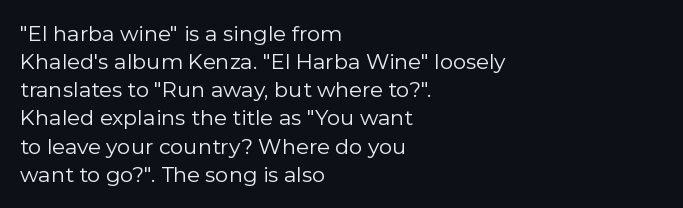
The image shows 21 px text type, upright; set left-aligned, normal line spacing (1.34x), normal letter spacing, not underlined.
